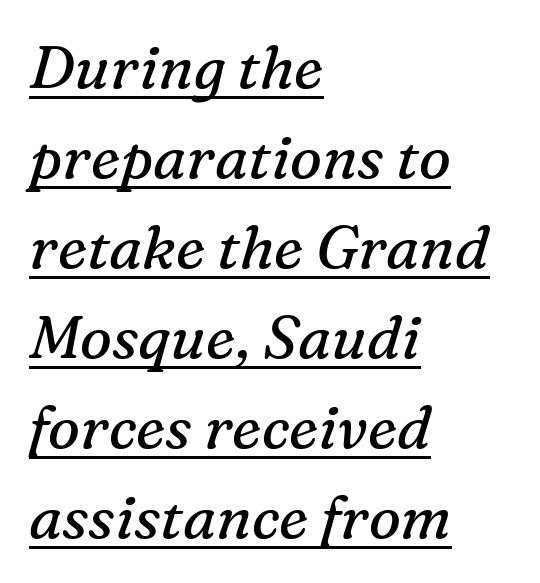
{"serif": "yes", "italic": "yes", "lean": "right", "slant_degrees": 16, "bold": "no", "weight": "regular", "width": "normal", "stroke_contrast": "medium", "x_height": "medium", "monospaced": "no", "underline": "yes", "align": "left", "line_spacing": "normal", "line_spacing_ratio": 1.5, "letter_spacing": "normal", "letter_spacing_em": 0.0, "glyph_px": 60}
